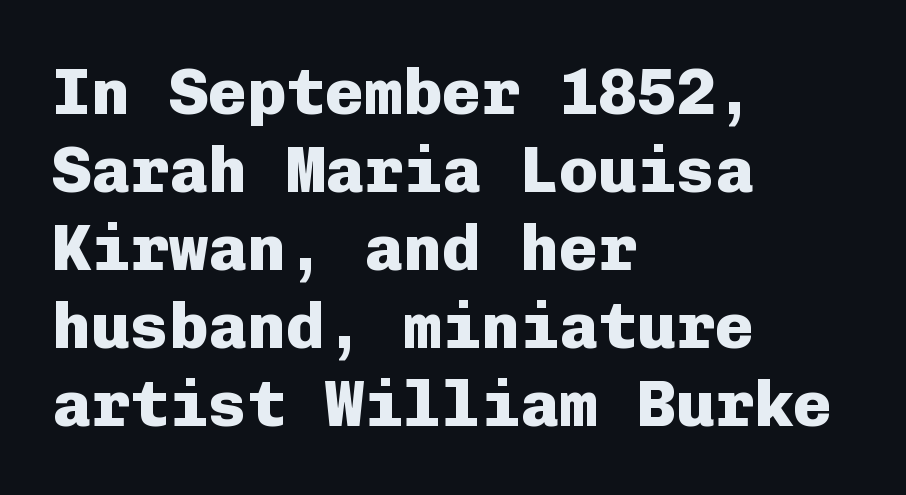
These lines are set flush left with a ragged right edge. Do the letters lean? They stand straight. Spacing verdict: monospaced, one width for all characters. These lines keep a tight, regular rhythm from letter to letter. The specimen omits any rule beneath the text block's lines. A full-strength bold gives these letters their thick strokes.
